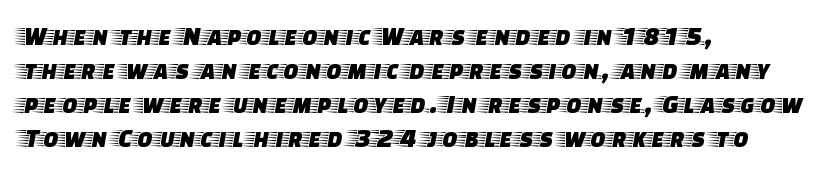
{"serif": "yes", "width": "wide", "stroke_contrast": "low", "x_height": "large", "monospaced": "no", "underline": "no", "align": "left", "line_spacing_ratio": 1.22, "letter_spacing": "normal", "letter_spacing_em": 0.0, "glyph_px": 28}
